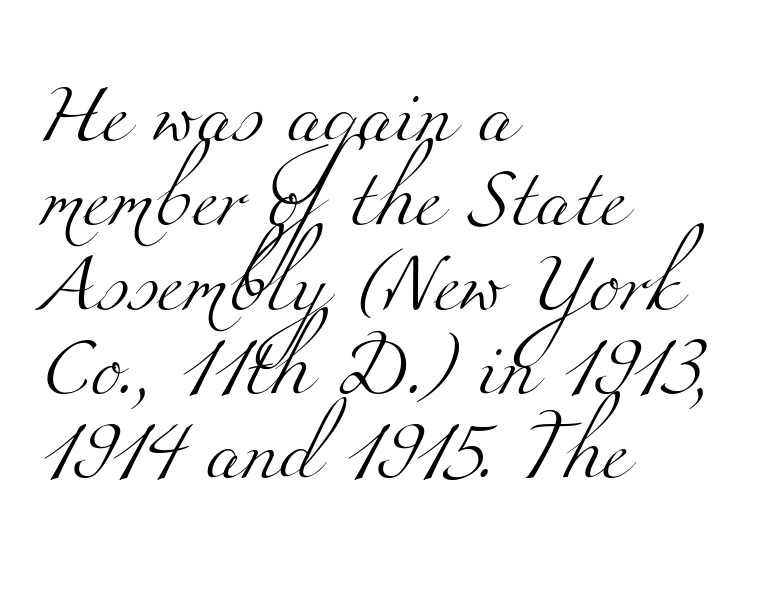
{"bold": "no", "weight": "light", "width": "wide", "stroke_contrast": "medium", "x_height": "small", "monospaced": "no", "underline": "no", "align": "left", "line_spacing": "normal", "line_spacing_ratio": 1.43, "letter_spacing": "normal", "letter_spacing_em": 0.0, "glyph_px": 59}
